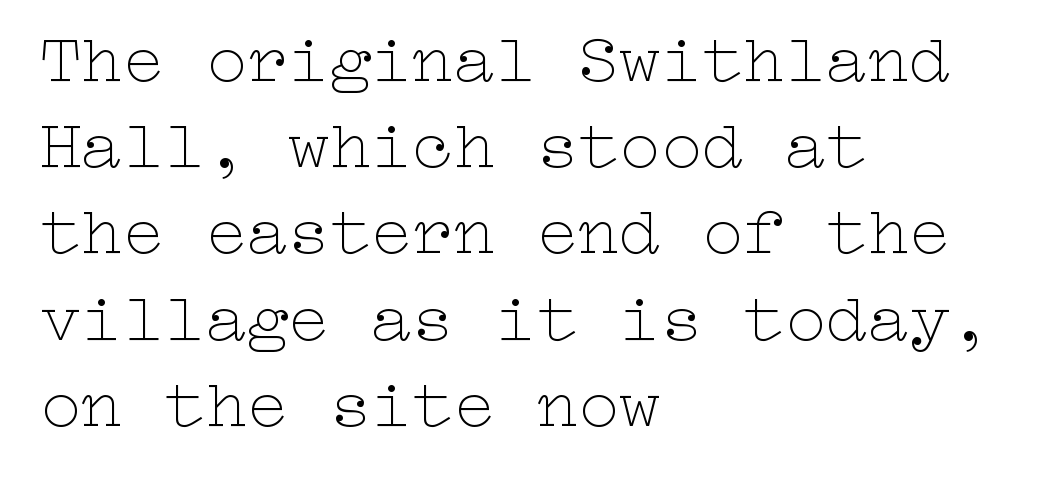
You could call the tracking neutral — neither tight nor loose. Glance below the letters and you will spot only blank space. Tall strokes in this sample are plumb rather than angled. Stem width sits at or under what a default text font uses. The rendering anchors every line to the left-hand side.
